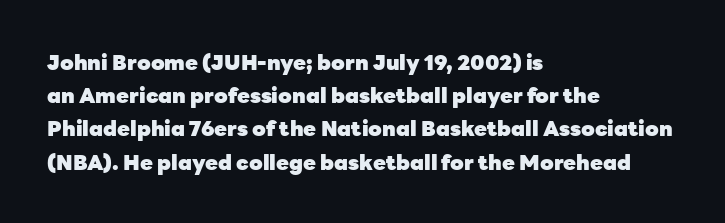
{"italic": "no", "bold": "yes", "underline": "no", "align": "left", "line_spacing": "normal", "line_spacing_ratio": 1.58, "letter_spacing": "normal", "letter_spacing_em": 0.0, "glyph_px": 21}
